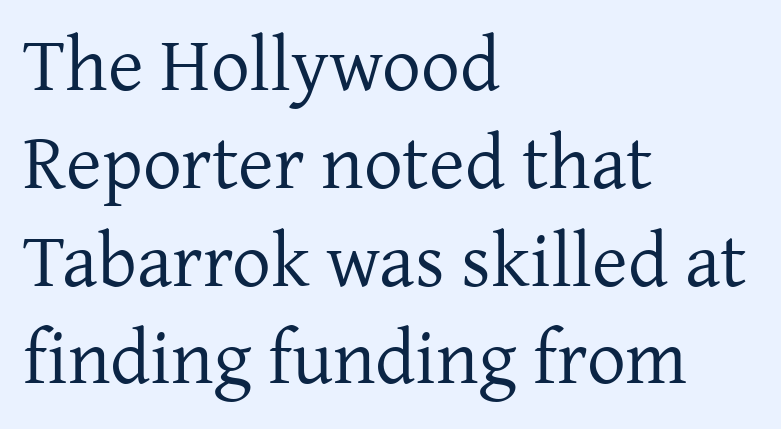
{"serif": "yes", "italic": "no", "bold": "no", "weight": "regular", "width": "normal", "stroke_contrast": "low", "x_height": "medium", "monospaced": "no", "underline": "no", "align": "left", "line_spacing": "normal", "line_spacing_ratio": 1.27, "letter_spacing": "normal", "letter_spacing_em": 0.0, "glyph_px": 77}
